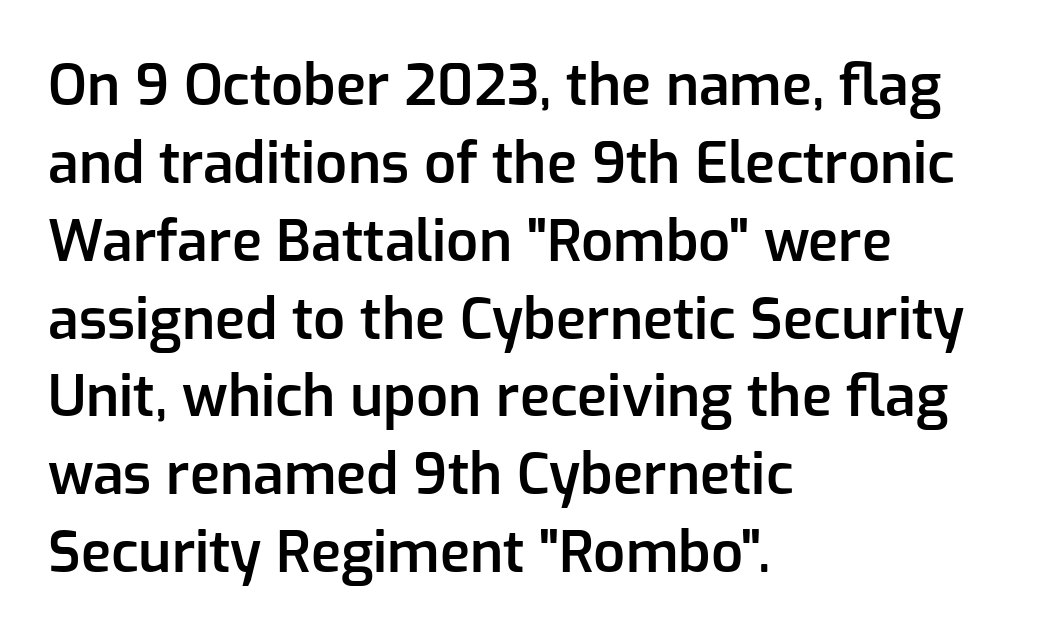
The image shows 56 px semibold sans-serif type, upright; set left-aligned, normal line spacing (1.39x), normal letter spacing, not underlined; low stroke contrast and a medium x-height.
